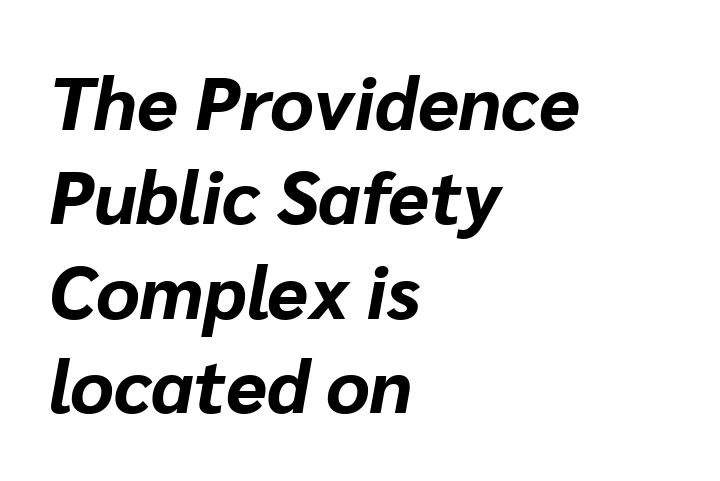
Leading matches the norm, producing a regular column. Proportional: the letters do not fall into vertical columns. On the weight axis this lands at bold, roughly 700. What stands out about the letter spacing? Nothing — it is the standard amount. You can tell it's italic because the verticals aren't actually vertical. Each row of text sits above clean, open space.
